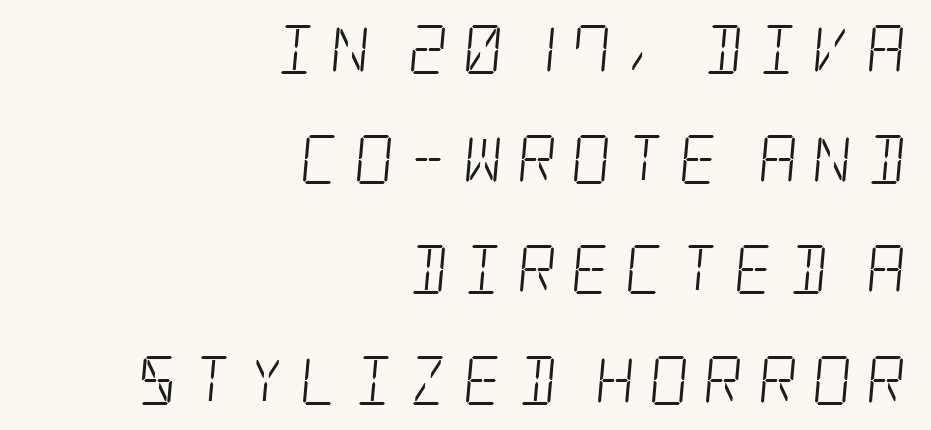
{"serif": "yes", "bold": "no", "weight": "light", "width": "condensed", "stroke_contrast": "low", "x_height": "large", "underline": "no", "align": "right", "line_spacing": "loose", "line_spacing_ratio": 2.25, "letter_spacing": "wide", "letter_spacing_em": 0.29, "glyph_px": 49}
